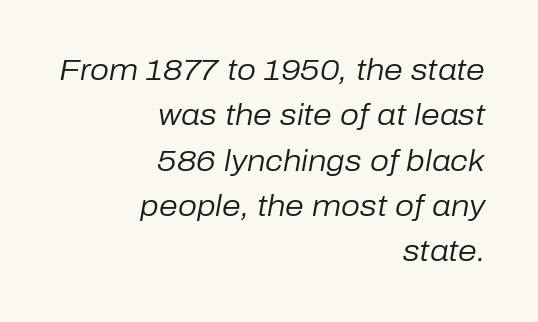
{"italic": "yes", "lean": "right", "slant_degrees": 10, "bold": "no", "weight": "regular", "width": "normal", "stroke_contrast": "low", "x_height": "medium", "monospaced": "no", "underline": "no", "align": "right", "line_spacing": "normal", "line_spacing_ratio": 1.51, "letter_spacing": "normal", "letter_spacing_em": 0.0, "glyph_px": 30}
